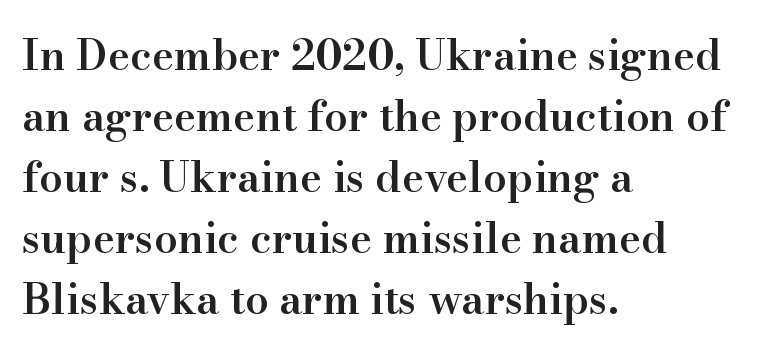
Quick note: interline space is typical. The rendering uses a semibold face; strokes are thickened but not to full bold. Type without underlining. Quick note: not italic, upright. Think of a printed novel: that variable character pitch is what you see here.
